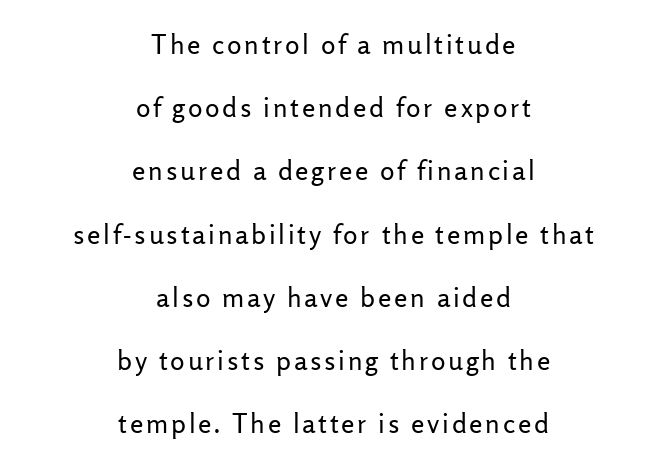
Q: Is the text bold? A: No.
Q: Is the text italic (slanted)? A: No, it is upright.
Q: Is the text underlined? A: No.
Q: How is the paragraph aligned? A: Centered.
Q: Is the spacing between lines tight, normal or loose? A: Loose.
